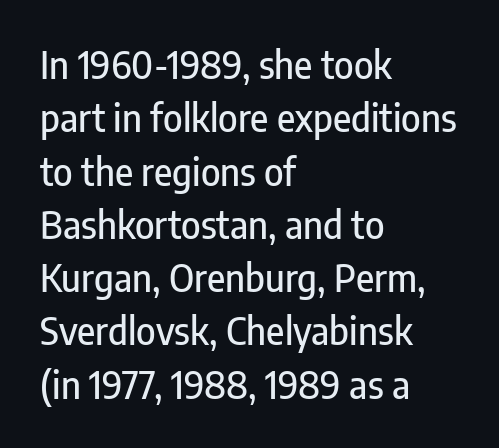
Q: Is the text italic (slanted)? A: No, it is upright.
Q: Is the typeface a serif or a sans-serif typeface? A: Sans-serif.
Q: Is the text underlined? A: No.
Q: How is the paragraph aligned? A: Left-aligned.
Q: Is the spacing between letters normal or unusually wide? A: Normal.
Q: Is the spacing between lines tight, normal or loose? A: Normal.
Q: Width (condensed, normal, or wide)? A: Condensed.
Q: Stroke contrast? A: Low.
Q: x-height? A: Medium.
Q: Monospaced? A: No.
